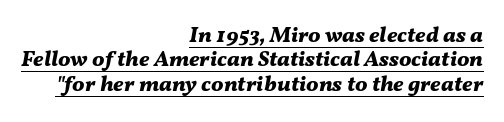
Q: Is the text bold? A: Yes.
Q: Is the text italic (slanted)? A: Yes, it leans right by about 11 degrees.
Q: Is the text underlined? A: Yes.
Q: How is the paragraph aligned? A: Right-aligned.
Q: Is the spacing between letters normal or unusually wide? A: Normal.
Q: Is the spacing between lines tight, normal or loose? A: Tight.
